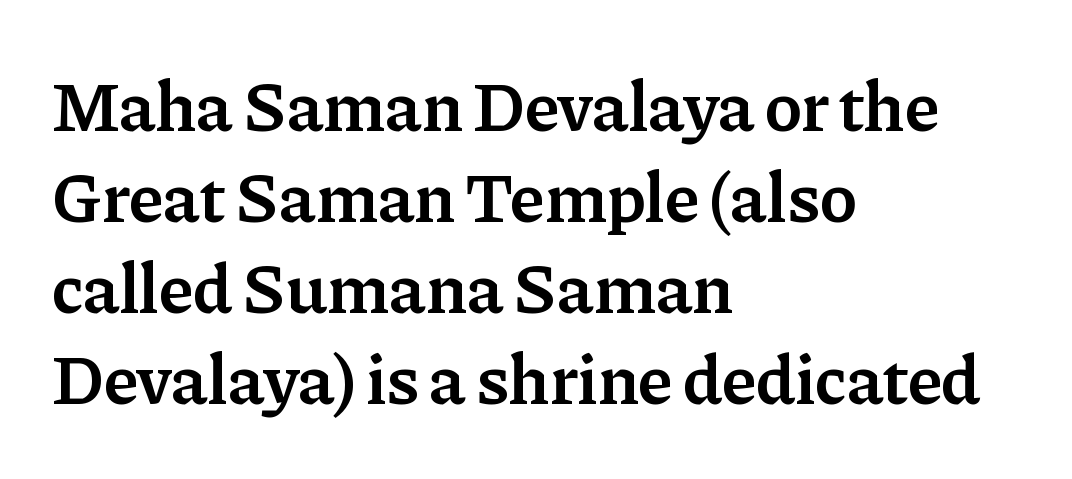
The letters carry serifs — small finishing strokes at the ends of their stems. A typesetter would call this proportional, since set widths differ per character. If you drew a ruler down the left edge, every line would touch it. Every letter is mildly thick-stroked: semibold rather than bold. The words here are not underlined. A typesetter would call this leading conventional body-copy spacing.
